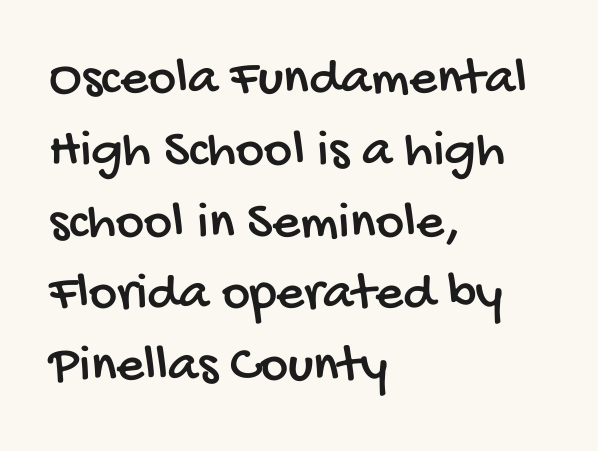
Q: Is the typeface a serif or a sans-serif typeface? A: Sans-serif.
Q: Is the text underlined? A: No.
Q: How is the paragraph aligned? A: Left-aligned.
Q: Is the spacing between letters normal or unusually wide? A: Normal.
Q: Is the spacing between lines tight, normal or loose? A: Normal.
Q: Width (condensed, normal, or wide)? A: Condensed.
Q: Stroke contrast? A: Low.
Q: x-height? A: Large.
Q: Monospaced? A: No.
